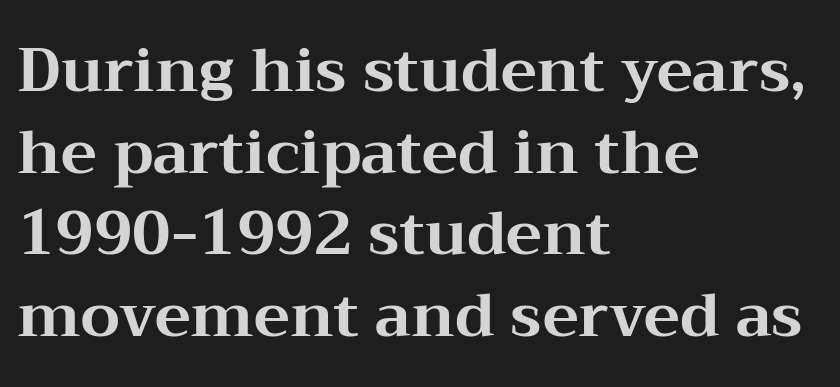
The image shows 61 px bold, wide serif type, upright; set left-aligned, normal line spacing (1.34x), normal letter spacing, not underlined; medium stroke contrast and a medium x-height.
